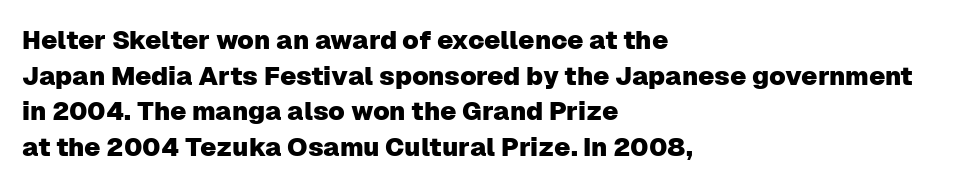
{"italic": "no", "underline": "no", "align": "left", "line_spacing": "normal", "line_spacing_ratio": 1.37, "letter_spacing": "normal", "letter_spacing_em": 0.0, "glyph_px": 26}
